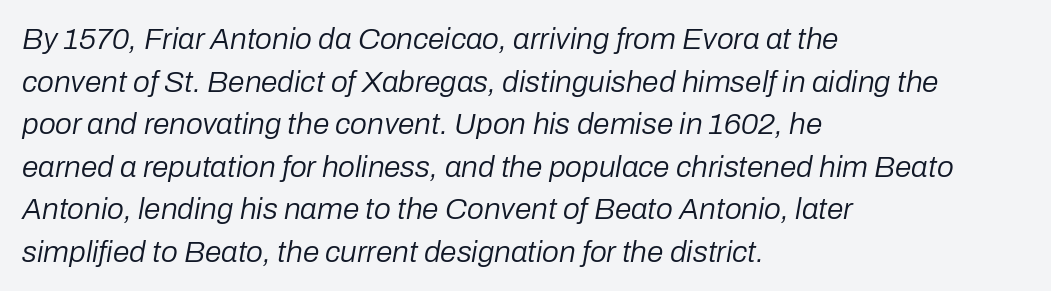
Q: Is the text bold? A: No.
Q: Is the text italic (slanted)? A: Yes, it leans right by about 10 degrees.
Q: Is the text underlined? A: No.
Q: How is the paragraph aligned? A: Left-aligned.
Q: Is the spacing between letters normal or unusually wide? A: Normal.
Q: Is the spacing between lines tight, normal or loose? A: Normal.
Q: Width (condensed, normal, or wide)? A: Normal.
Q: Stroke contrast? A: Low.
Q: x-height? A: Medium.
Q: Monospaced? A: No.
